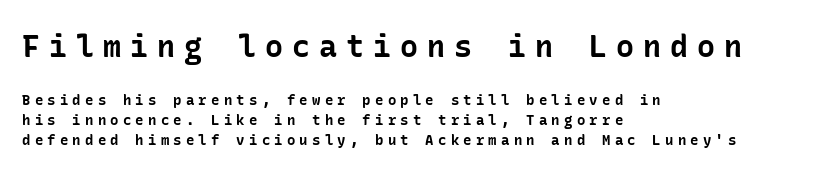
{"serif": "no", "italic": "no", "bold": "yes", "weight": "bold", "width": "normal", "stroke_contrast": "low", "x_height": "medium", "underline": "no", "align": "left", "line_spacing": "normal", "line_spacing_ratio": 1.41, "letter_spacing": "wide", "letter_spacing_em": 0.3, "larger_block": "first", "size_ratio": 2.14, "glyph_px": 30}
